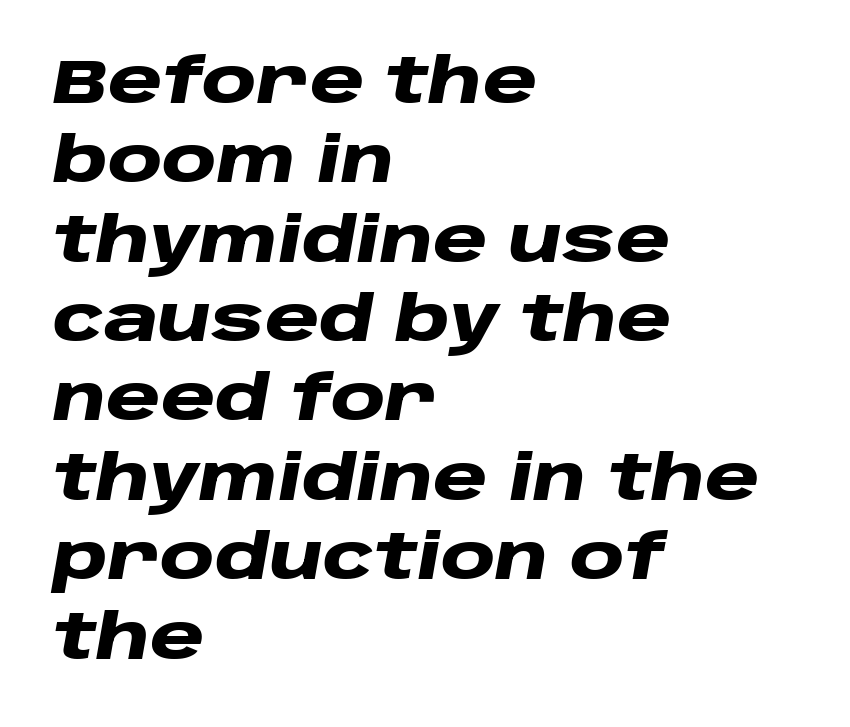
{"italic": "yes", "lean": "right", "slant_degrees": 10, "bold": "yes", "weight": "heavy", "width": "wide", "stroke_contrast": "low", "x_height": "large", "monospaced": "no", "underline": "no", "align": "left", "line_spacing": "normal", "line_spacing_ratio": 1.28, "letter_spacing": "normal", "letter_spacing_em": 0.0, "glyph_px": 62}
